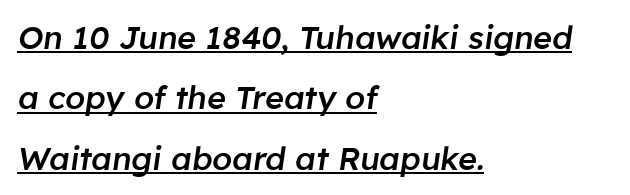
The image shows 32 px semibold type, italic (leaning right); set left-aligned, line spacing 1.89x, normal letter spacing, underlined; low stroke contrast and a medium x-height.
